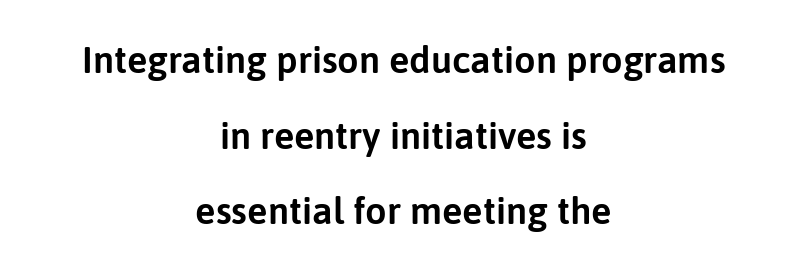
{"serif": "no", "italic": "no", "width": "normal", "stroke_contrast": "low", "x_height": "medium", "monospaced": "no", "underline": "no", "align": "center", "line_spacing": "loose", "line_spacing_ratio": 1.99, "letter_spacing": "normal", "letter_spacing_em": 0.0, "glyph_px": 38}
